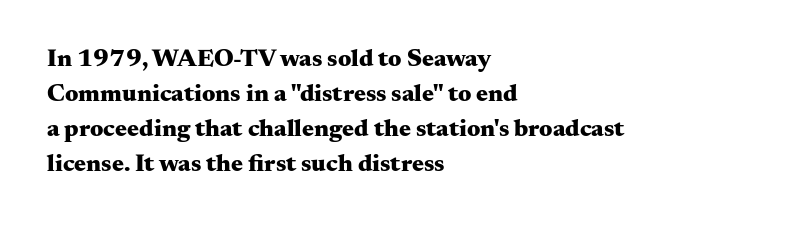
The image shows 25 px bold type, upright; set left-aligned, normal line spacing (1.4x), normal letter spacing, not underlined.
